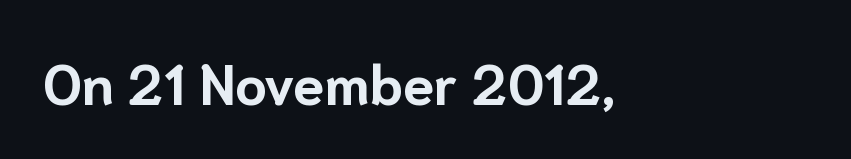
The image shows 56 px bold sans-serif type, upright; set left-aligned, normal letter spacing, not underlined; low stroke contrast and a medium x-height.
